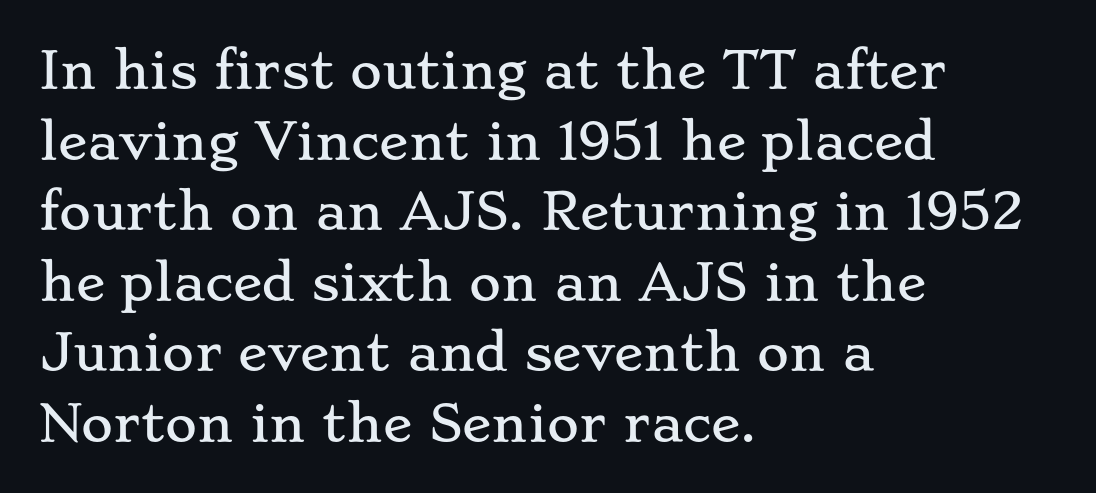
Q: Is the text italic (slanted)? A: No, it is upright.
Q: Is the typeface a serif or a sans-serif typeface? A: Serif.
Q: Is the text underlined? A: No.
Q: How is the paragraph aligned? A: Left-aligned.
Q: Is the spacing between letters normal or unusually wide? A: Normal.
Q: Is the spacing between lines tight, normal or loose? A: Normal.
Q: Width (condensed, normal, or wide)? A: Wide.
Q: Stroke contrast? A: Low.
Q: x-height? A: Small.
Q: Monospaced? A: No.
